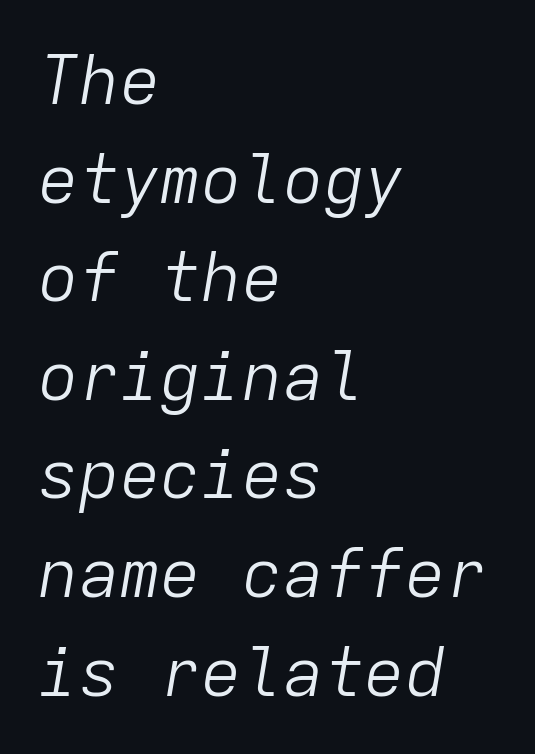
Designer's note — italics engaged. Glyph-to-glyph distance matches everyday printed text. Do the characters align in a grid? Yes, the font is monospaced. Descenders are the only things crossing below the line. Stem width sits at or under what a default text font uses.
